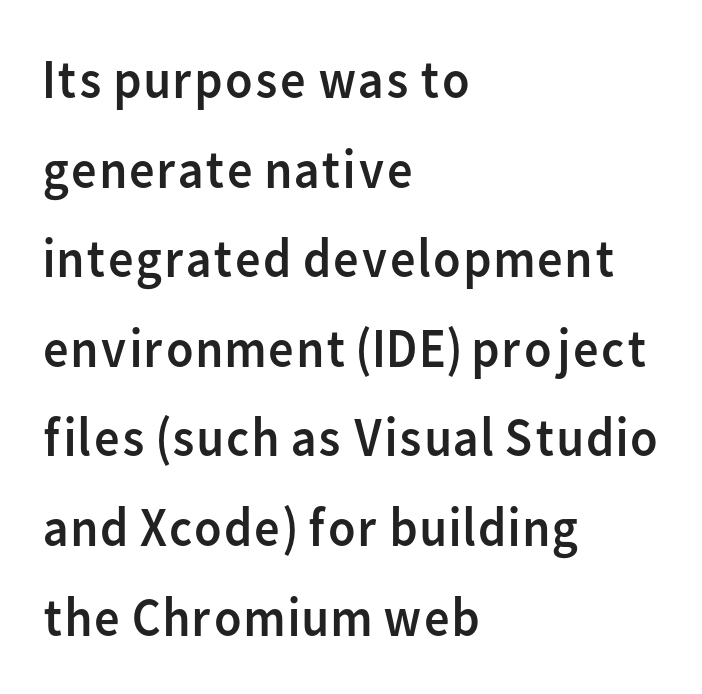
{"serif": "no", "italic": "no", "bold": "no", "weight": "regular", "width": "normal", "stroke_contrast": "low", "x_height": "medium", "monospaced": "no", "underline": "no", "align": "left", "line_spacing": "normal", "line_spacing_ratio": 1.6, "letter_spacing": "normal", "letter_spacing_em": 0.0, "glyph_px": 56}
